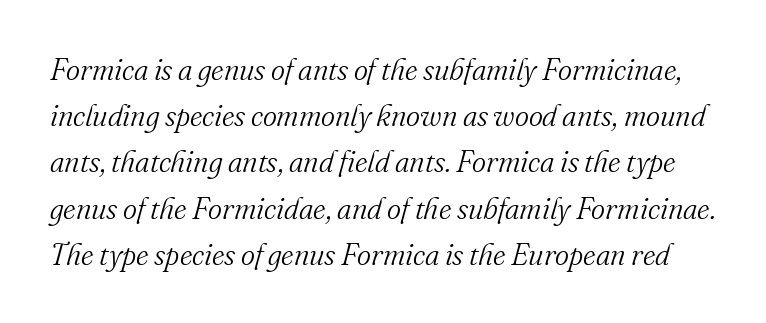
Q: Is the text bold? A: No.
Q: Is the text italic (slanted)? A: Yes, it leans right by about 16 degrees.
Q: Is the typeface a serif or a sans-serif typeface? A: Serif.
Q: Is the text underlined? A: No.
Q: Is the spacing between letters normal or unusually wide? A: Normal.
Q: Is the spacing between lines tight, normal or loose? A: Normal.
Q: Width (condensed, normal, or wide)? A: Normal.
Q: Stroke contrast? A: Medium.
Q: x-height? A: Small.
Q: Monospaced? A: No.
